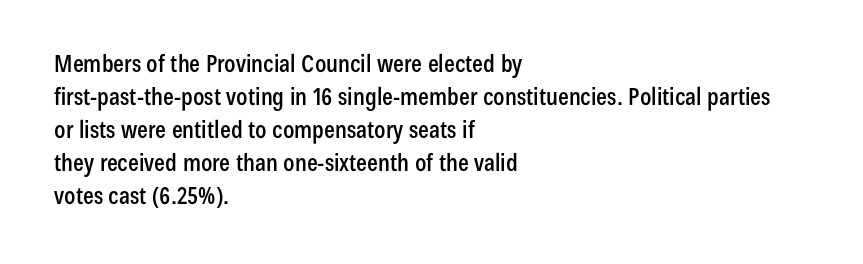
The type sits square on the baseline with zero lean. Students, observe: this is what conventionally led text looks like. Notice how the passage keeps a crisp vertical edge on the left only. Lines of text with bare space underneath.
